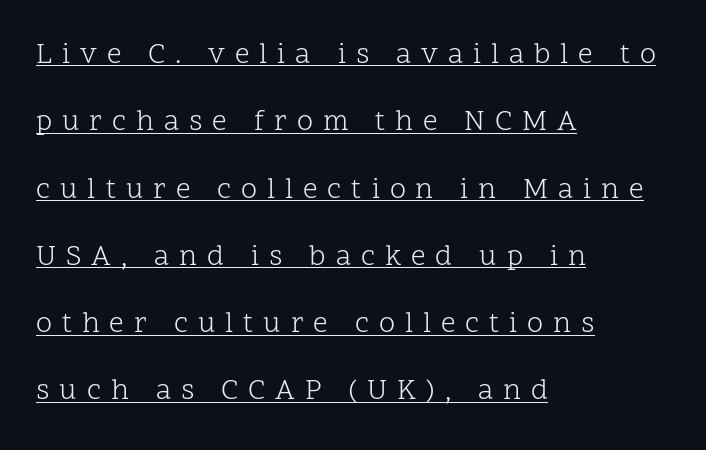
The designer went with a serif here, giving each stem small feet. These lines are rendered in a variable-pitch font. One glance says open: line gaps are wider than usual. A rule runs beneath these lines of type.
